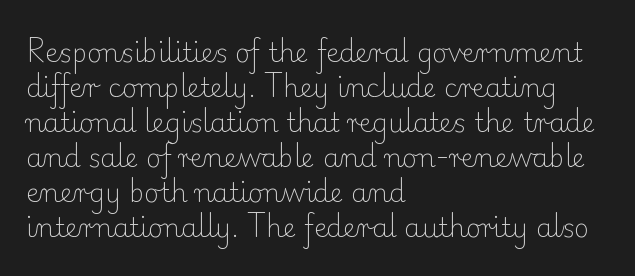
The image shows 26 px text type, upright; set left-aligned, normal line spacing (1.35x), normal letter spacing, not underlined.
